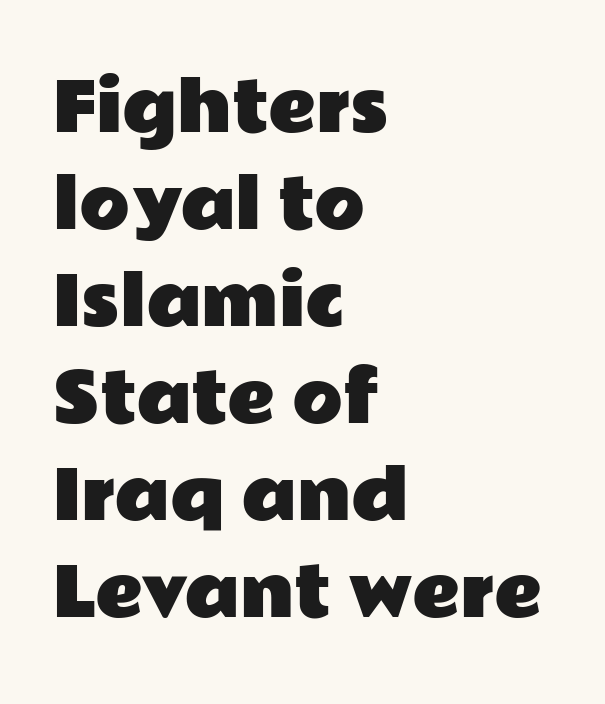
Lines of text with bare space underneath. Line beginnings align vertically; line endings do not. The text was rendered using a sans face with plain stroke endings. Letter spacing: default. The lines sit at an ordinary, default distance from one another.
